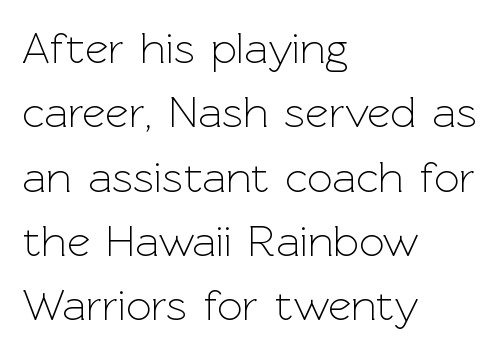
Q: Is the text bold? A: No.
Q: Is the text italic (slanted)? A: No, it is upright.
Q: Is the typeface a serif or a sans-serif typeface? A: Sans-serif.
Q: Is the text underlined? A: No.
Q: How is the paragraph aligned? A: Left-aligned.
Q: Is the spacing between letters normal or unusually wide? A: Normal.
Q: Is the spacing between lines tight, normal or loose? A: Normal.
Q: Width (condensed, normal, or wide)? A: Normal.
Q: x-height? A: Medium.
Q: Monospaced? A: No.
